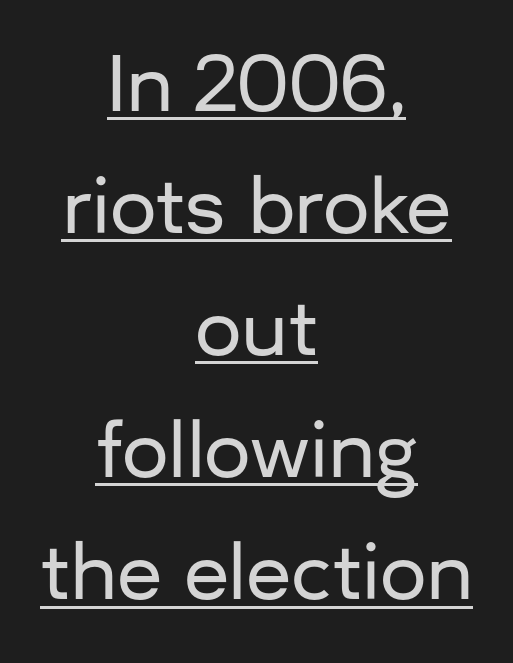
{"serif": "no", "italic": "no", "width": "normal", "stroke_contrast": "low", "x_height": "medium", "monospaced": "no", "underline": "yes", "align": "center", "line_spacing": "normal", "line_spacing_ratio": 1.65, "letter_spacing": "normal", "letter_spacing_em": 0.0, "glyph_px": 74}
